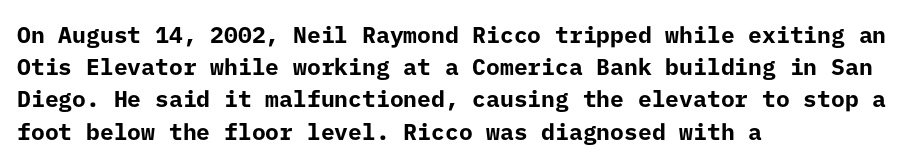
Q: Is the text bold? A: Yes.
Q: Is the text italic (slanted)? A: No, it is upright.
Q: Is the text underlined? A: No.
Q: How is the paragraph aligned? A: Left-aligned.
Q: Is the spacing between letters normal or unusually wide? A: Normal.
Q: Is the spacing between lines tight, normal or loose? A: Normal.
